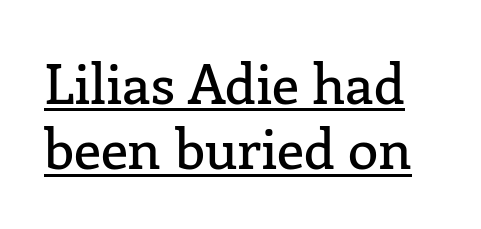
Q: Is the text italic (slanted)? A: No, it is upright.
Q: Is the typeface a serif or a sans-serif typeface? A: Serif.
Q: Is the text underlined? A: Yes.
Q: Is the spacing between letters normal or unusually wide? A: Normal.
Q: Width (condensed, normal, or wide)? A: Normal.
Q: Stroke contrast? A: Low.
Q: x-height? A: Medium.
Q: Monospaced? A: No.
